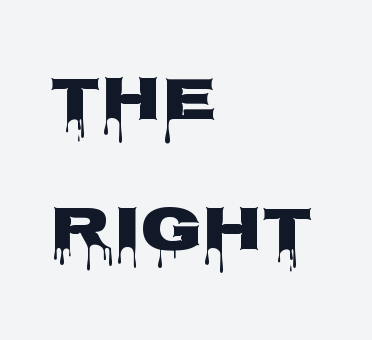
{"serif": "no", "italic": "no", "width": "wide", "stroke_contrast": "low", "x_height": "large", "monospaced": "no", "underline": "no", "align": "left", "line_spacing": "loose", "line_spacing_ratio": 2.06, "letter_spacing": "normal", "letter_spacing_em": 0.0, "glyph_px": 63}
